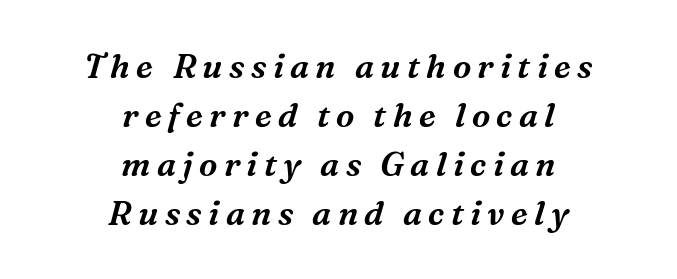
Q: Is the text italic (slanted)? A: Yes, it leans right by about 16 degrees.
Q: Is the typeface a serif or a sans-serif typeface? A: Serif.
Q: Is the text underlined? A: No.
Q: How is the paragraph aligned? A: Centered.
Q: Is the spacing between lines tight, normal or loose? A: Normal.
Q: Width (condensed, normal, or wide)? A: Normal.
Q: Stroke contrast? A: Medium.
Q: x-height? A: Medium.
Q: Monospaced? A: No.
